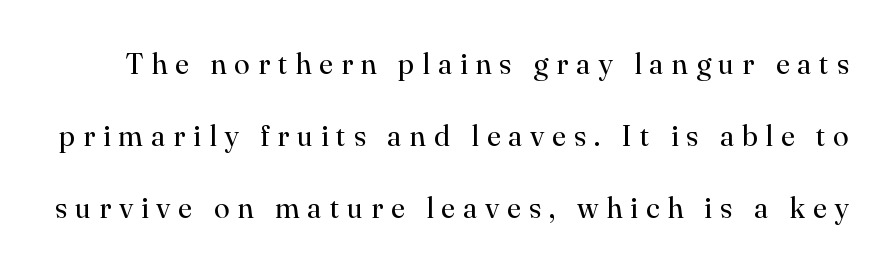
{"serif": "yes", "italic": "no", "bold": "no", "weight": "regular", "width": "normal", "stroke_contrast": "high", "x_height": "small", "monospaced": "no", "underline": "no", "line_spacing": "loose", "line_spacing_ratio": 2.48, "letter_spacing": "wide", "letter_spacing_em": 0.27, "glyph_px": 29}
